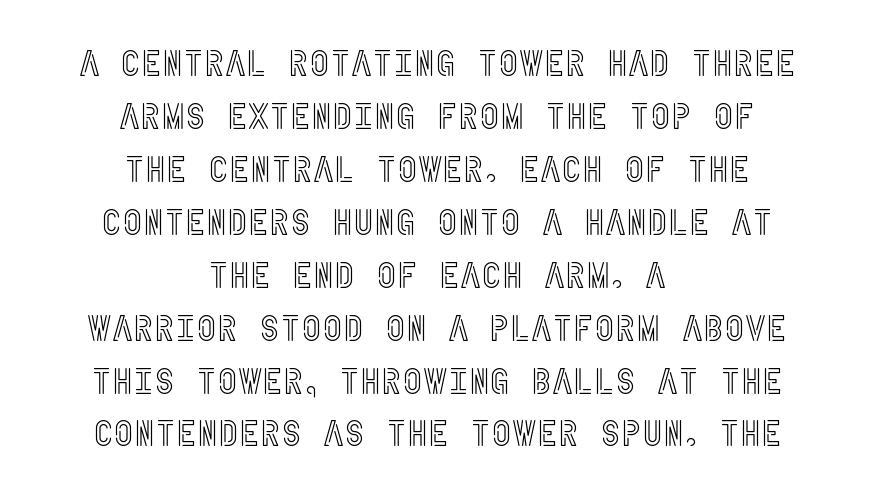
{"italic": "no", "width": "condensed", "x_height": "large", "underline": "no", "align": "center", "line_spacing": "normal", "line_spacing_ratio": 1.47, "letter_spacing": "normal", "letter_spacing_em": 0.0, "glyph_px": 36}
